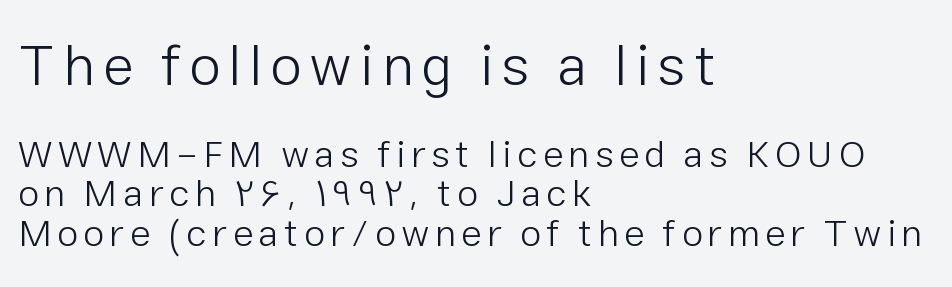
Top chunk: large. Bottom chunk: small. Line beginnings align vertically; line endings do not. Character widths vary here, with narrow letters taking less room than wide ones. Very little white space separates one row of letters from the next.
